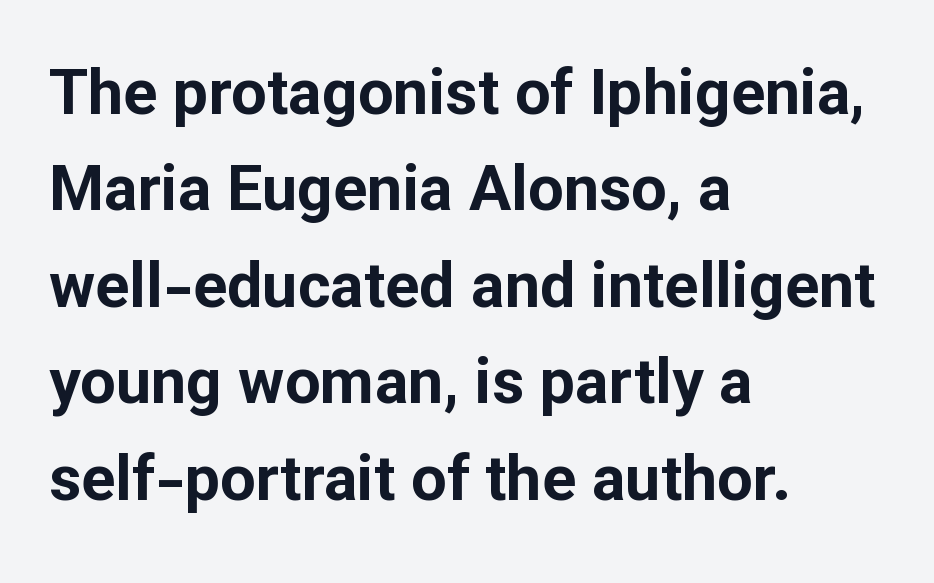
Q: Is the text bold? A: Yes.
Q: Is the text italic (slanted)? A: No, it is upright.
Q: Is the typeface a serif or a sans-serif typeface? A: Sans-serif.
Q: Is the text underlined? A: No.
Q: How is the paragraph aligned? A: Left-aligned.
Q: Is the spacing between letters normal or unusually wide? A: Normal.
Q: Is the spacing between lines tight, normal or loose? A: Normal.
Q: Width (condensed, normal, or wide)? A: Normal.
Q: Stroke contrast? A: Low.
Q: x-height? A: Medium.
Q: Monospaced? A: No.
